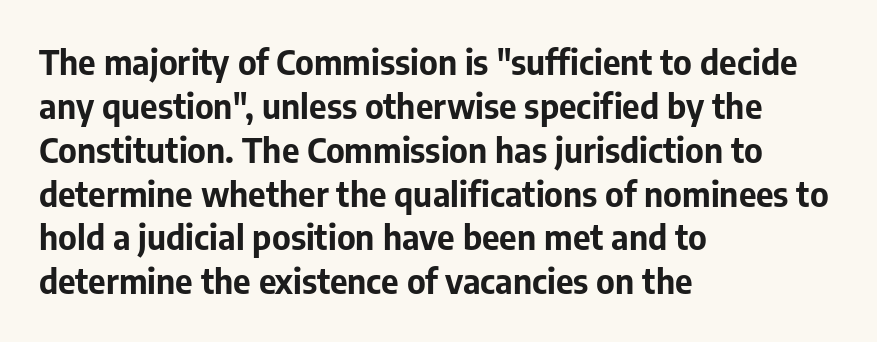
Q: Is the text bold? A: Yes.
Q: Is the text italic (slanted)? A: No, it is upright.
Q: Is the typeface a serif or a sans-serif typeface? A: Sans-serif.
Q: Is the text underlined? A: No.
Q: How is the paragraph aligned? A: Left-aligned.
Q: Is the spacing between letters normal or unusually wide? A: Normal.
Q: Is the spacing between lines tight, normal or loose? A: Normal.
Q: Width (condensed, normal, or wide)? A: Normal.
Q: Stroke contrast? A: Low.
Q: x-height? A: Medium.
Q: Monospaced? A: No.
